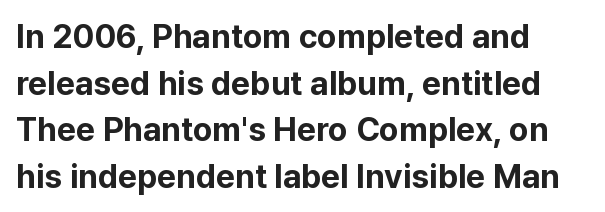
{"serif": "no", "italic": "no", "bold": "yes", "weight": "bold", "width": "normal", "stroke_contrast": "low", "x_height": "medium", "monospaced": "no", "underline": "no", "align": "left", "line_spacing": "normal", "line_spacing_ratio": 1.41, "letter_spacing": "normal", "letter_spacing_em": 0.0, "glyph_px": 33}
